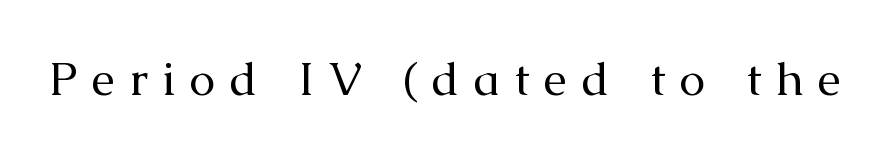
Q: Is the text bold? A: No.
Q: Is the text italic (slanted)? A: No, it is upright.
Q: Is the typeface a serif or a sans-serif typeface? A: Serif.
Q: Is the text underlined? A: No.
Q: Is the spacing between letters normal or unusually wide? A: Unusually wide.
Q: Width (condensed, normal, or wide)? A: Normal.
Q: Stroke contrast? A: Medium.
Q: x-height? A: Medium.
Q: Monospaced? A: No.
